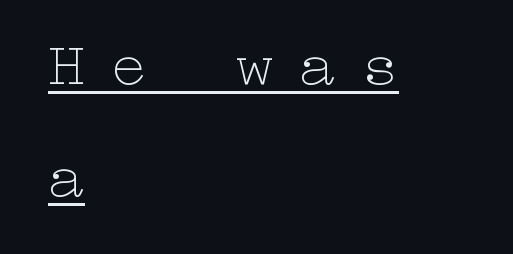
This reads as an unemphasized weight, regular at the heaviest. You can see a thin bar hugging the bottom of the glyphs. The horizontal fit of the characters is loose and conspicuously gappy. The rendering anchors every line to the left-hand side.
